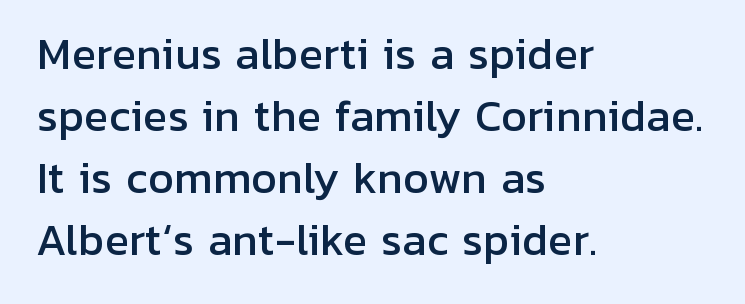
The image shows 41 px sans-serif type, upright; set left-aligned, normal line spacing (1.51x), normal letter spacing, not underlined; low stroke contrast and a medium x-height.
